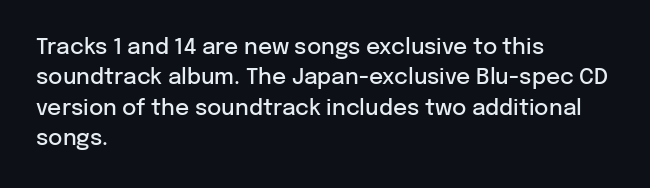
Q: Is the text bold? A: Semi-bold.
Q: Is the text italic (slanted)? A: No, it is upright.
Q: Is the text underlined? A: No.
Q: How is the paragraph aligned? A: Left-aligned.
Q: Is the spacing between letters normal or unusually wide? A: Normal.
Q: Is the spacing between lines tight, normal or loose? A: Normal.
